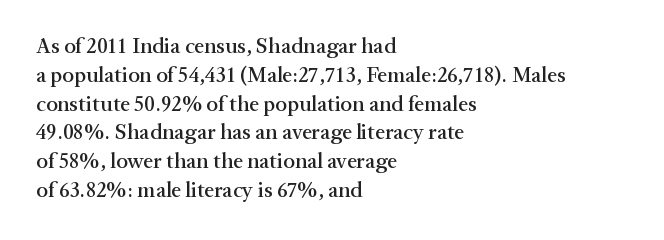
The image shows 22 px text type, upright; set left-aligned, normal line spacing (1.31x), normal letter spacing, not underlined.
